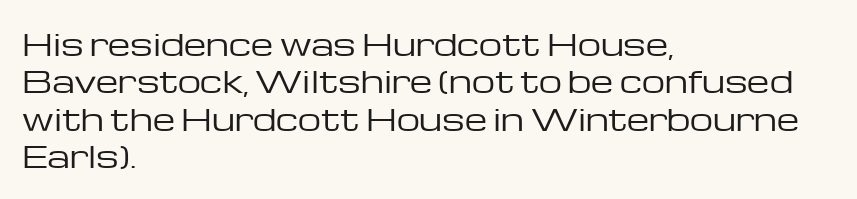
This sample uses a sans-serif face. Underline: absent. You could not count columns in this text — the font is proportionally spaced. The typesetter chose a ragged-right arrangement here.
